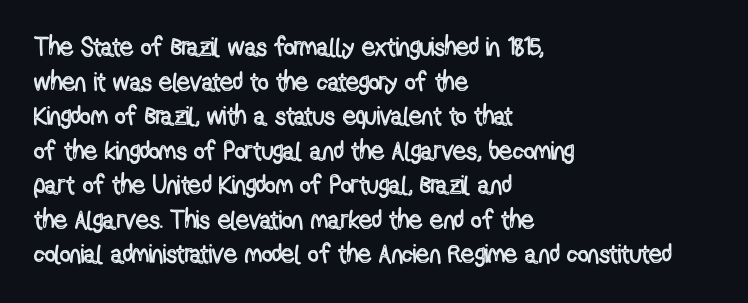
The image shows 26 px text type, upright; set left-aligned, normal line spacing (1.33x), normal letter spacing, not underlined.
